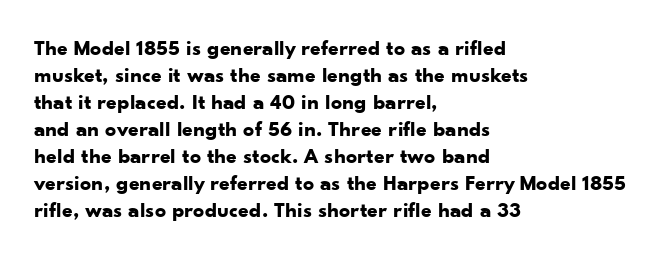
The setting favours the left margin, as ordinary paragraphs usually do. The strip under each line holds only bare page. Every letter is thick-stroked: bold, no question. In terms of posture, this sample is upright. Is the letter spacing exaggerated? No — it looks like the ordinary default.
